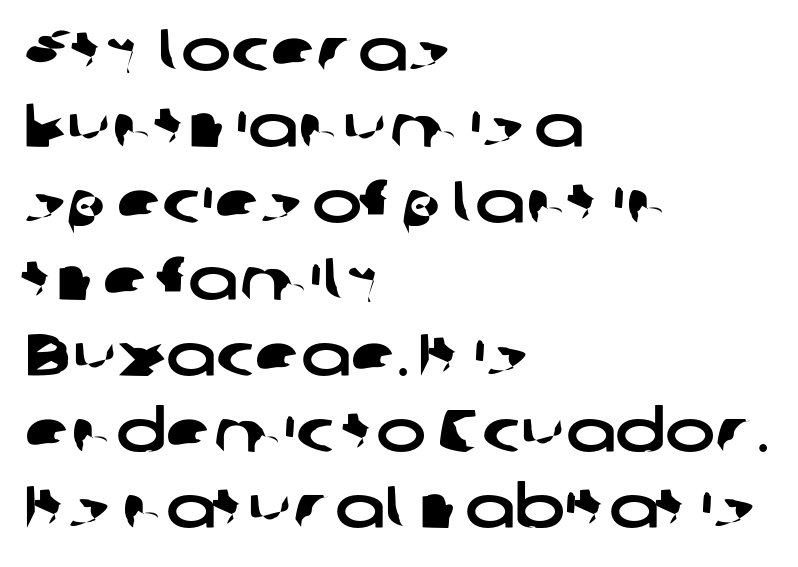
Q: Is the typeface a serif or a sans-serif typeface? A: Sans-serif.
Q: Is the text underlined? A: No.
Q: How is the paragraph aligned? A: Left-aligned.
Q: Is the spacing between letters normal or unusually wide? A: Normal.
Q: Is the spacing between lines tight, normal or loose? A: Normal.
Q: Width (condensed, normal, or wide)? A: Wide.
Q: Stroke contrast? A: Low.
Q: x-height? A: Medium.
Q: Monospaced? A: No.
